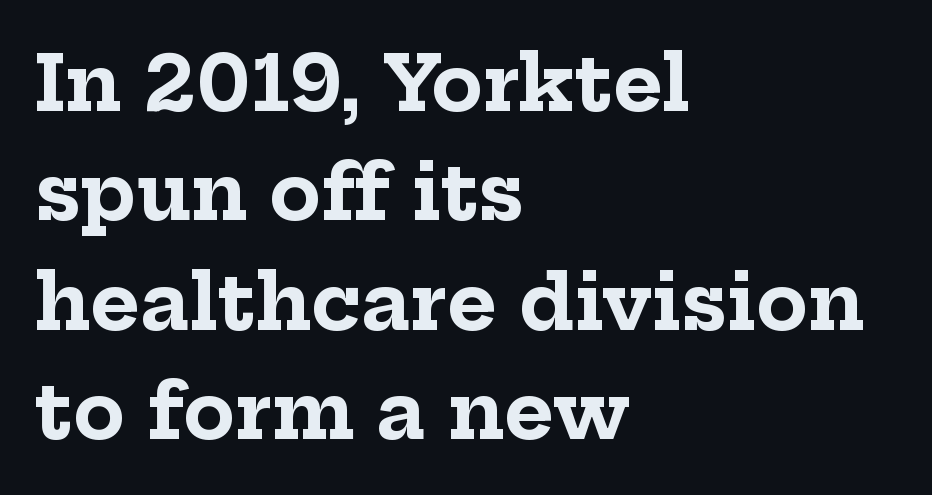
Q: Is the text bold? A: Yes.
Q: Is the text italic (slanted)? A: No, it is upright.
Q: Is the typeface a serif or a sans-serif typeface? A: Serif.
Q: Is the text underlined? A: No.
Q: How is the paragraph aligned? A: Left-aligned.
Q: Is the spacing between letters normal or unusually wide? A: Normal.
Q: Is the spacing between lines tight, normal or loose? A: Normal.
Q: Width (condensed, normal, or wide)? A: Normal.
Q: Stroke contrast? A: Low.
Q: x-height? A: Medium.
Q: Monospaced? A: No.
